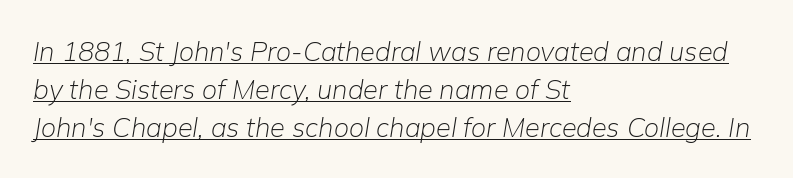
The image shows 27 px text type, italic (leaning right); set left-aligned, normal line spacing (1.41x), normal letter spacing, underlined.
